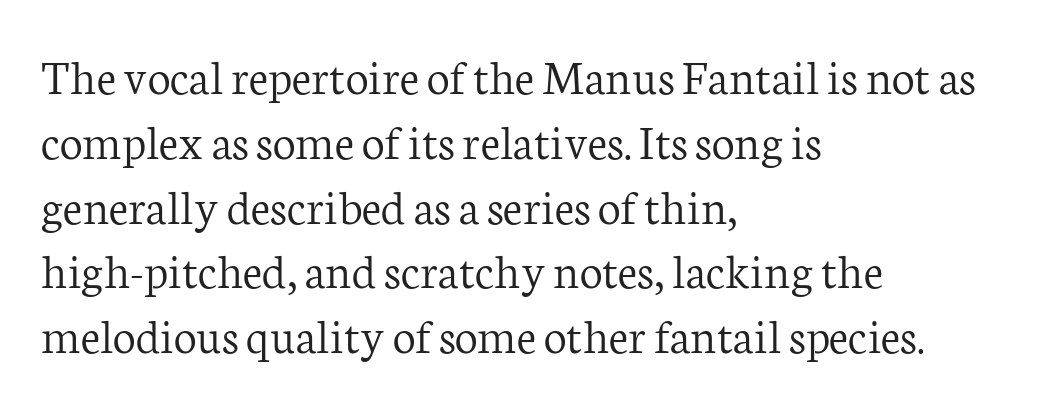
The image shows 51 px light serif type, upright; set left-aligned, normal line spacing (1.27x), normal letter spacing, not underlined; low stroke contrast and a medium x-height.
